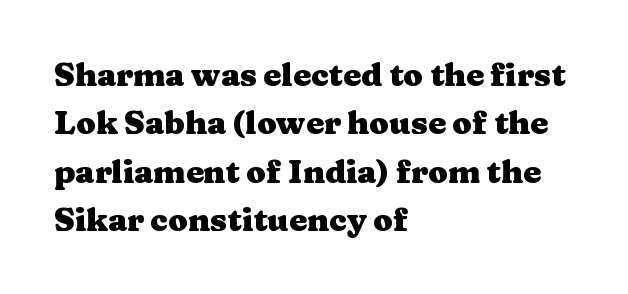
Q: Is the text bold? A: Yes.
Q: Is the text italic (slanted)? A: No, it is upright.
Q: Is the typeface a serif or a sans-serif typeface? A: Serif.
Q: Is the text underlined? A: No.
Q: How is the paragraph aligned? A: Left-aligned.
Q: Is the spacing between letters normal or unusually wide? A: Normal.
Q: Is the spacing between lines tight, normal or loose? A: Normal.
Q: Width (condensed, normal, or wide)? A: Wide.
Q: Stroke contrast? A: Medium.
Q: x-height? A: Medium.
Q: Monospaced? A: No.
